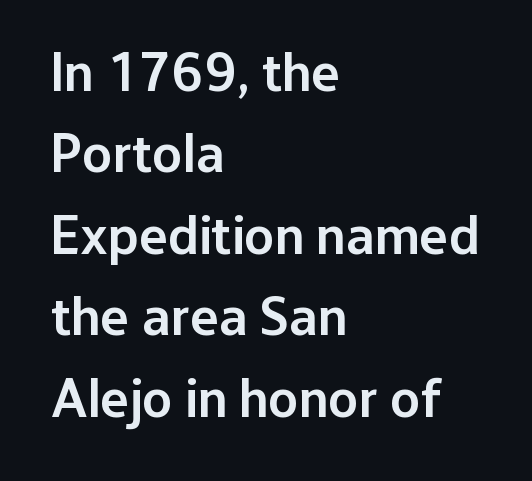
{"serif": "no", "italic": "no", "bold": "semi", "weight": "semibold", "width": "normal", "stroke_contrast": "low", "x_height": "medium", "monospaced": "no", "underline": "no", "align": "left", "line_spacing": "normal", "line_spacing_ratio": 1.48, "letter_spacing": "normal", "letter_spacing_em": 0.0, "glyph_px": 55}
